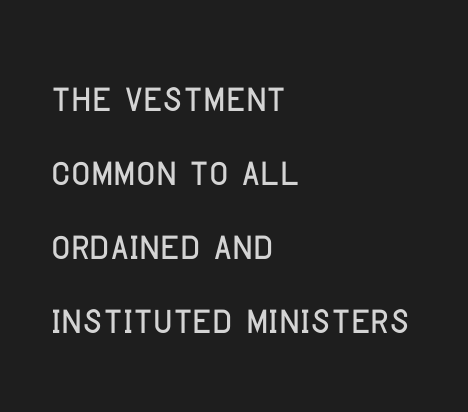
{"serif": "no", "italic": "no", "width": "condensed", "stroke_contrast": "low", "x_height": "large", "monospaced": "no", "underline": "no", "align": "left", "line_spacing": "normal", "line_spacing_ratio": 1.42, "letter_spacing": "normal", "letter_spacing_em": 0.0, "glyph_px": 52}
